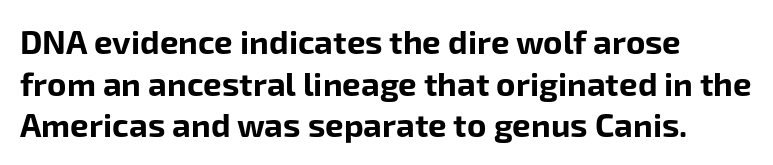
Q: Is the text bold? A: Yes.
Q: Is the text italic (slanted)? A: No, it is upright.
Q: Is the typeface a serif or a sans-serif typeface? A: Sans-serif.
Q: Is the text underlined? A: No.
Q: Is the spacing between letters normal or unusually wide? A: Normal.
Q: Is the spacing between lines tight, normal or loose? A: Normal.
Q: Width (condensed, normal, or wide)? A: Normal.
Q: Stroke contrast? A: Low.
Q: x-height? A: Medium.
Q: Monospaced? A: No.
